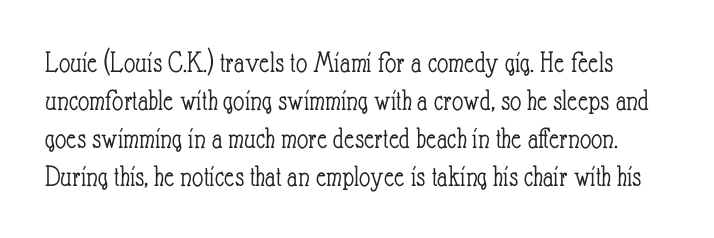
Q: Is the text bold? A: No.
Q: Is the text italic (slanted)? A: No, it is upright.
Q: Is the text underlined? A: No.
Q: Is the spacing between letters normal or unusually wide? A: Normal.
Q: Width (condensed, normal, or wide)? A: Condensed.
Q: Stroke contrast? A: Low.
Q: x-height? A: Small.
Q: Monospaced? A: No.
